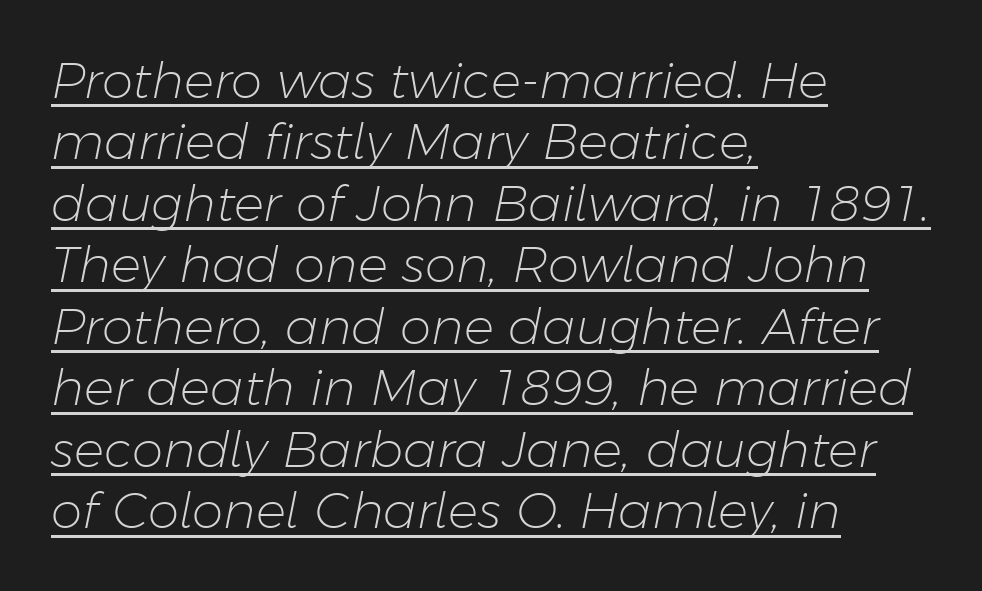
Q: Is the text bold? A: No.
Q: Is the text italic (slanted)? A: Yes, it leans right by about 11 degrees.
Q: Is the text underlined? A: Yes.
Q: How is the paragraph aligned? A: Left-aligned.
Q: Is the spacing between letters normal or unusually wide? A: Normal.
Q: Width (condensed, normal, or wide)? A: Normal.
Q: Stroke contrast? A: Low.
Q: x-height? A: Medium.
Q: Monospaced? A: No.
